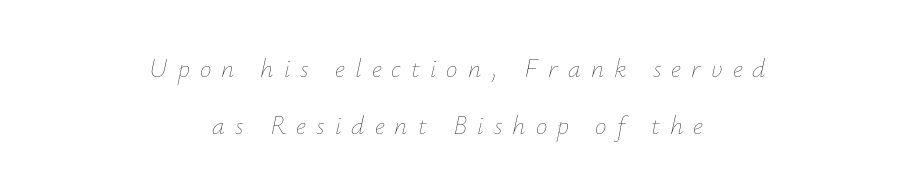
Q: Is the text bold? A: No.
Q: Is the text italic (slanted)? A: Yes, it leans right by about 12 degrees.
Q: Is the text underlined? A: No.
Q: How is the paragraph aligned? A: Centered.
Q: Is the spacing between letters normal or unusually wide? A: Unusually wide.
Q: Is the spacing between lines tight, normal or loose? A: Loose.
